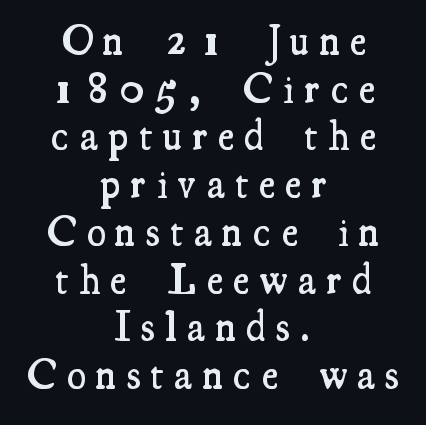
{"serif": "yes", "italic": "no", "bold": "semi", "weight": "semibold", "width": "condensed", "stroke_contrast": "medium", "x_height": "small", "monospaced": "no", "underline": "no", "align": "center", "line_spacing": "tight", "line_spacing_ratio": 1.11, "letter_spacing": "wide", "letter_spacing_em": 0.25, "glyph_px": 43}
